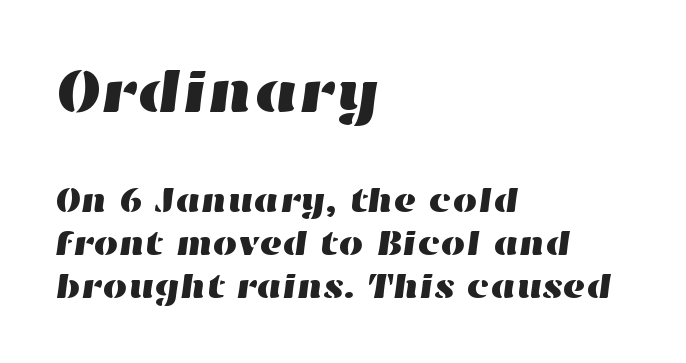
Q: Is the text underlined? A: No.
Q: How is the paragraph aligned? A: Left-aligned.
Q: Is the spacing between letters normal or unusually wide? A: Normal.
Q: Which block of text is set in a larger size, the first (top) or the second (bottom)? A: The first (top) one.
Q: Width (condensed, normal, or wide)? A: Wide.
Q: Stroke contrast? A: High.
Q: x-height? A: Medium.
Q: Monospaced? A: No.
